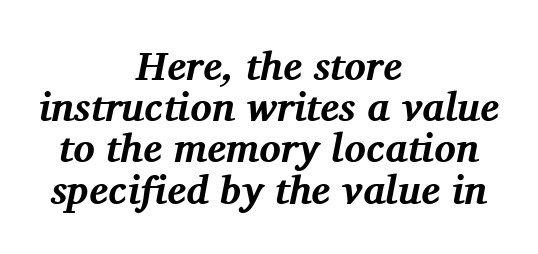
{"serif": "yes", "italic": "yes", "lean": "right", "slant_degrees": 11, "bold": "yes", "weight": "bold", "width": "normal", "stroke_contrast": "medium", "x_height": "medium", "monospaced": "no", "underline": "no", "align": "center", "line_spacing": "tight", "line_spacing_ratio": 1.03, "letter_spacing": "normal", "letter_spacing_em": 0.0, "glyph_px": 40}
